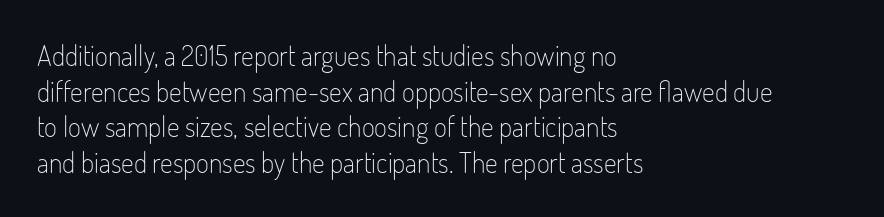
{"serif": "no", "italic": "no", "bold": "no", "weight": "light", "width": "condensed", "stroke_contrast": "low", "x_height": "small", "monospaced": "no", "underline": "no", "align": "left", "line_spacing": "normal", "line_spacing_ratio": 1.27, "letter_spacing": "normal", "letter_spacing_em": 0.0, "glyph_px": 28}
